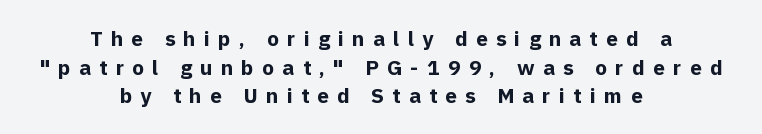
{"italic": "no", "bold": "yes", "underline": "no", "align": "center", "line_spacing": "normal", "line_spacing_ratio": 1.36, "letter_spacing": "wide", "letter_spacing_em": 0.39, "glyph_px": 21}
